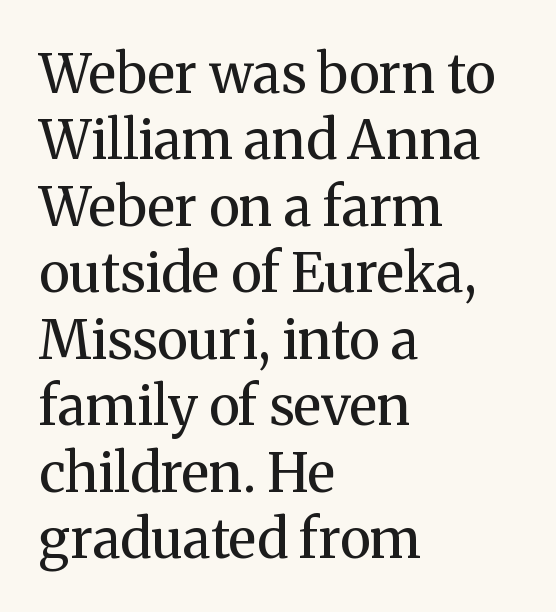
These glyphs show unthickened strokes, regular width or finer. This rendering uses left alignment, leaving the right contour irregular. This rendering leaves character spacing at its baseline value. Each letter keeps its own natural width here, so spacing adapts to shape. Typographically, this falls in the serif category.
